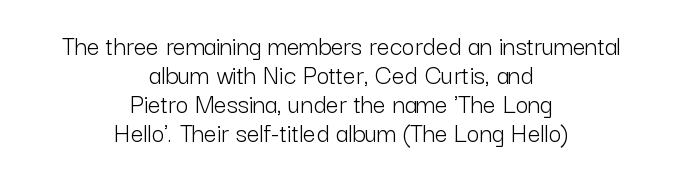
The image shows 28 px light sans-serif type, upright; set centered, tight line spacing (1.04x), normal letter spacing, not underlined; low stroke contrast and a medium x-height.
